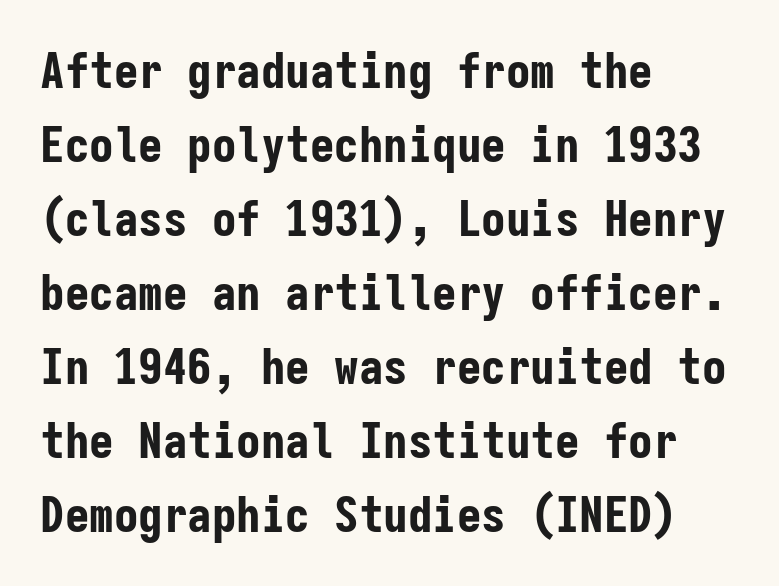
{"serif": "no", "italic": "no", "bold": "yes", "weight": "bold", "width": "condensed", "stroke_contrast": "low", "x_height": "medium", "monospaced": "yes", "underline": "no", "align": "left", "line_spacing": "normal", "line_spacing_ratio": 1.51, "letter_spacing": "normal", "letter_spacing_em": 0.0, "glyph_px": 49}
